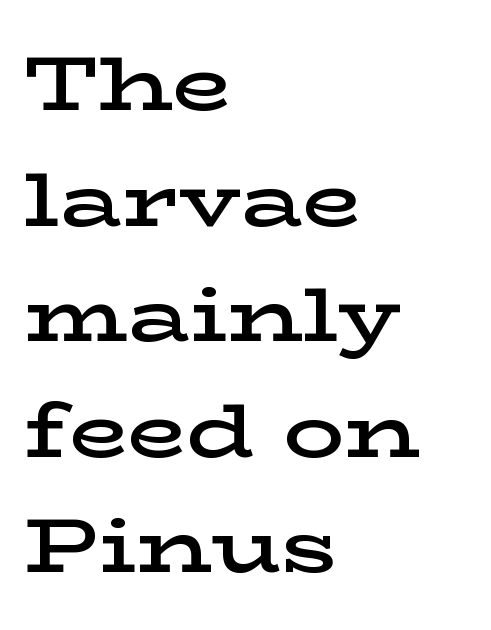
The image shows 76 px semibold, wide serif type, upright; set left-aligned, normal line spacing (1.52x), normal letter spacing, not underlined; low stroke contrast and a medium x-height.
